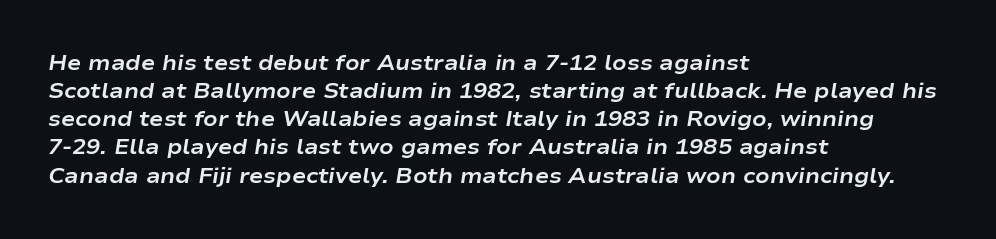
Q: Is the text bold? A: Yes.
Q: Is the text italic (slanted)? A: Yes, it leans right by about 9 degrees.
Q: Is the text underlined? A: No.
Q: How is the paragraph aligned? A: Left-aligned.
Q: Is the spacing between letters normal or unusually wide? A: Normal.
Q: Is the spacing between lines tight, normal or loose? A: Normal.
